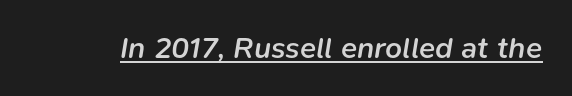
The face used here is a semibold: visibly heavier than regular, lighter than bold. The rendered words wear a rule along their underside. The font's italic variant was chosen for this text. Each letter keeps its own natural width here, so spacing adapts to shape. The rendering keeps characters at their native spacing.
